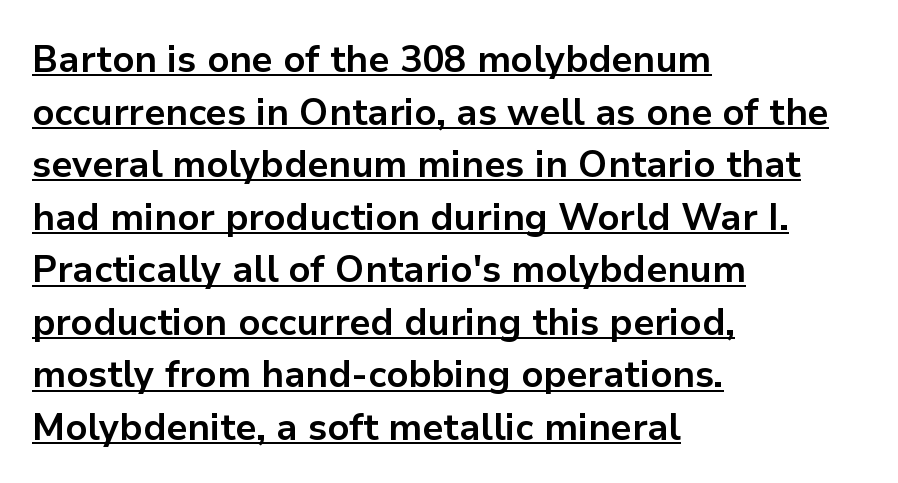
{"serif": "no", "italic": "no", "bold": "yes", "weight": "bold", "width": "normal", "stroke_contrast": "low", "x_height": "medium", "monospaced": "no", "underline": "yes", "align": "left", "line_spacing": "normal", "line_spacing_ratio": 1.42, "letter_spacing": "normal", "letter_spacing_em": 0.0, "glyph_px": 37}
